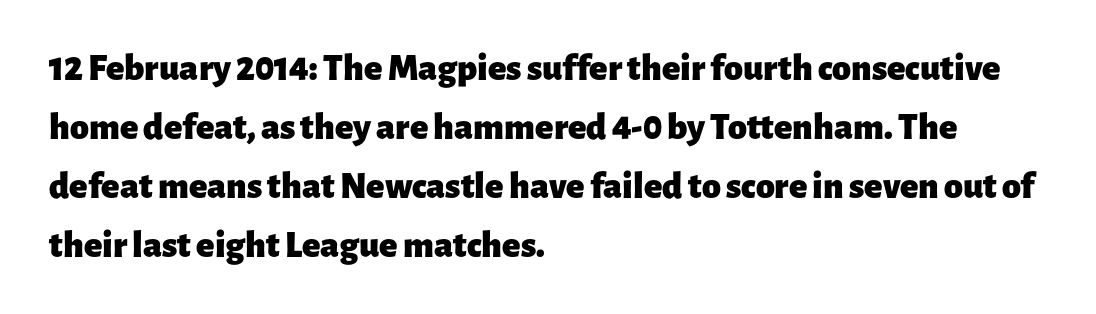
You could not count columns in this text — the font is proportionally spaced. This sample keeps an unexceptional amount of space between lines. Layout note: lines flush left. Words float on clear page, feet unadorned. The passage shown has conventional tracking throughout. Every character sits straight up, as roman type does.
